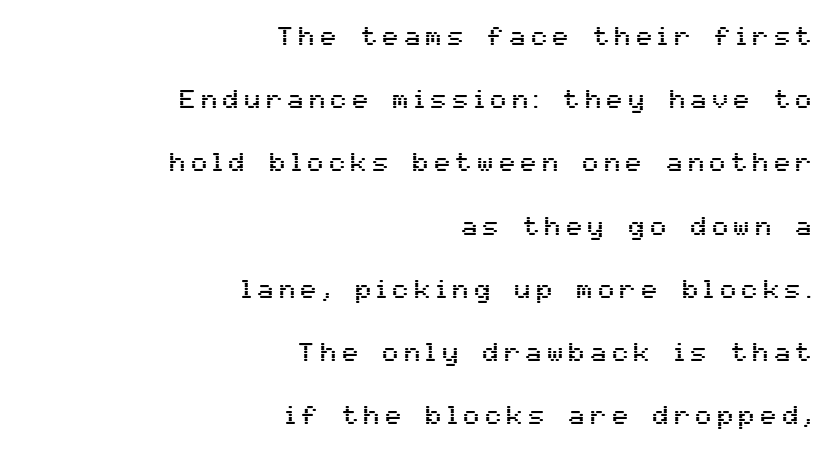
This rendering widens character spacing well past its baseline value. Check under the words: just untouched page. Baseline-to-baseline distance is far greater than the letter height. The setting favours the right margin, as signatures and pull-quotes sometimes do.
